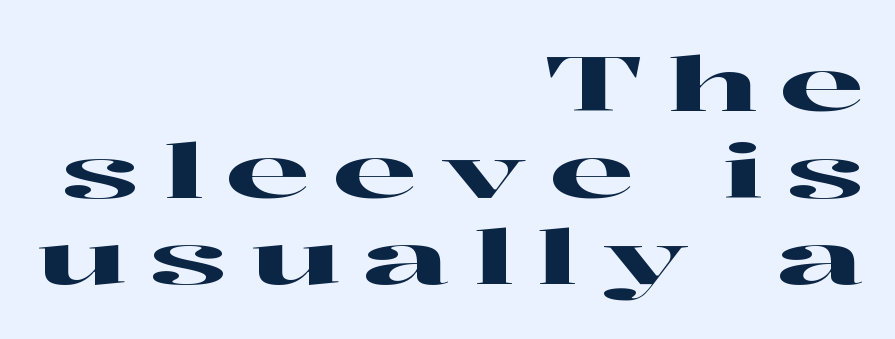
The image shows 76 px wide serif type, upright; set right-aligned, tight line spacing (1.14x), unusually wide letter spacing (+0.3 em), not underlined; high stroke contrast and a medium x-height.
